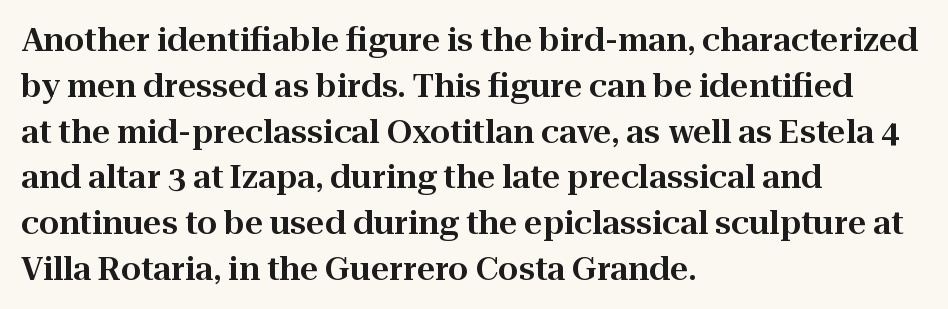
Q: Is the text italic (slanted)? A: No, it is upright.
Q: Is the typeface a serif or a sans-serif typeface? A: Serif.
Q: Is the text underlined? A: No.
Q: How is the paragraph aligned? A: Left-aligned.
Q: Is the spacing between letters normal or unusually wide? A: Normal.
Q: Is the spacing between lines tight, normal or loose? A: Normal.
Q: Width (condensed, normal, or wide)? A: Normal.
Q: Stroke contrast? A: High.
Q: x-height? A: Medium.
Q: Monospaced? A: No.
